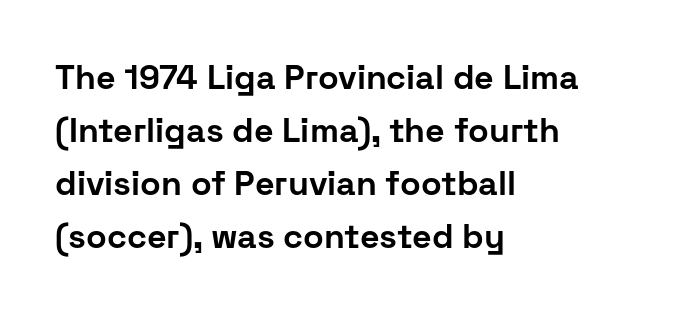
Q: Is the text bold? A: Yes.
Q: Is the text italic (slanted)? A: No, it is upright.
Q: Is the typeface a serif or a sans-serif typeface? A: Sans-serif.
Q: Is the text underlined? A: No.
Q: How is the paragraph aligned? A: Left-aligned.
Q: Is the spacing between letters normal or unusually wide? A: Normal.
Q: Is the spacing between lines tight, normal or loose? A: Normal.
Q: Width (condensed, normal, or wide)? A: Normal.
Q: Stroke contrast? A: Low.
Q: x-height? A: Medium.
Q: Monospaced? A: No.
